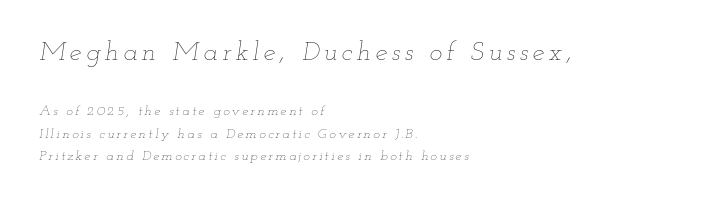
Typesetter's note — upper block bumped up in size, lower block left smaller. Descender tails drop into unmarked territory. One glance says typical: line gaps are just what's usual. Looking at the ascenders, they clearly lean. Notice how the passage keeps a crisp vertical edge on the left only.
